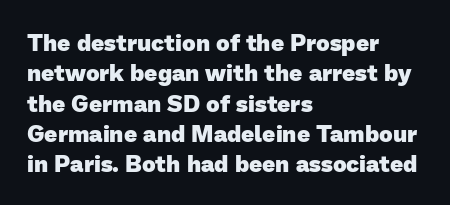
The image shows 23 px bold type; set left-aligned, normal line spacing (1.32x), normal letter spacing, not underlined.
